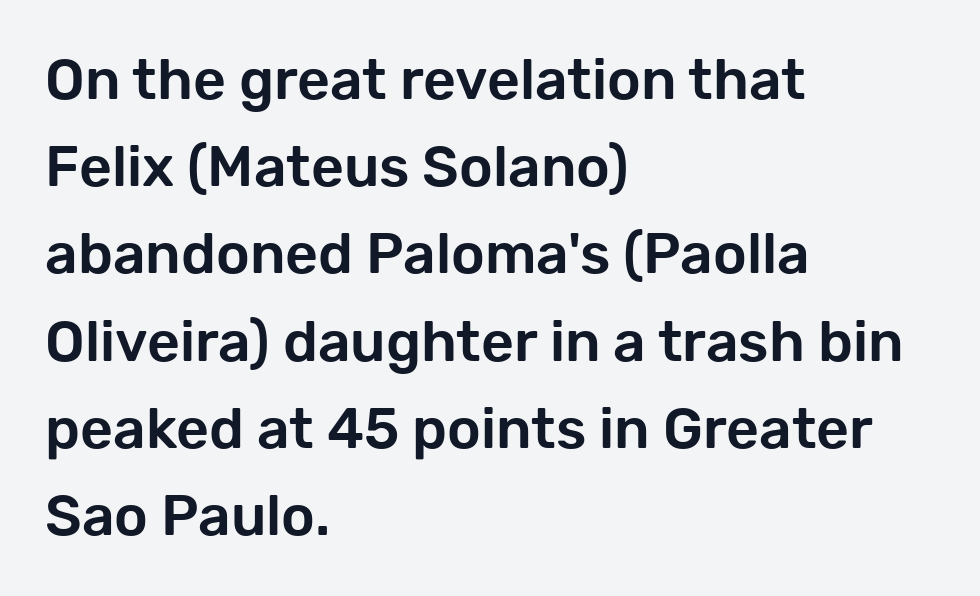
The image shows 57 px sans-serif type, upright; set left-aligned, normal line spacing (1.53x), normal letter spacing, not underlined; low stroke contrast and a medium x-height.
